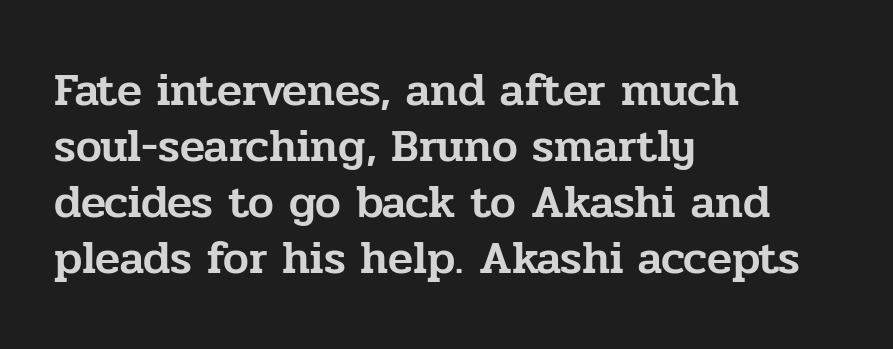
Q: Is the text italic (slanted)? A: No, it is upright.
Q: Is the typeface a serif or a sans-serif typeface? A: Serif.
Q: Is the text underlined? A: No.
Q: How is the paragraph aligned? A: Left-aligned.
Q: Is the spacing between letters normal or unusually wide? A: Normal.
Q: Width (condensed, normal, or wide)? A: Normal.
Q: Stroke contrast? A: Low.
Q: x-height? A: Medium.
Q: Monospaced? A: No.
